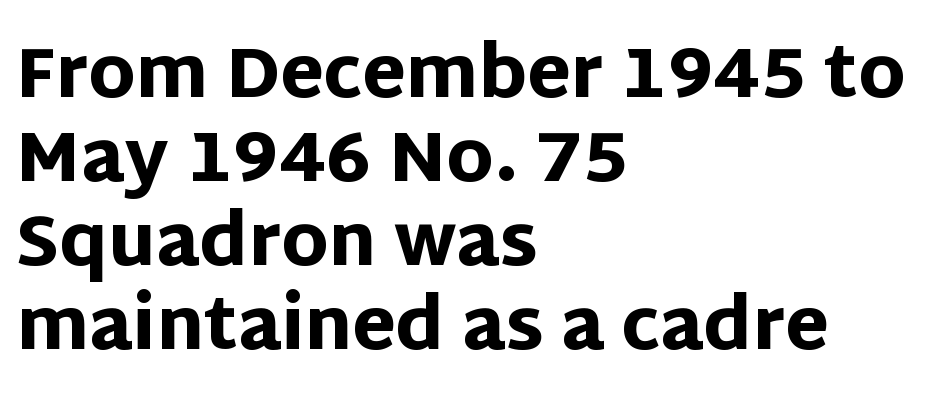
{"serif": "no", "italic": "no", "bold": "yes", "weight": "heavy", "width": "normal", "stroke_contrast": "low", "x_height": "large", "monospaced": "no", "underline": "no", "align": "left", "line_spacing_ratio": 1.2, "letter_spacing": "normal", "letter_spacing_em": 0.0, "glyph_px": 70}
